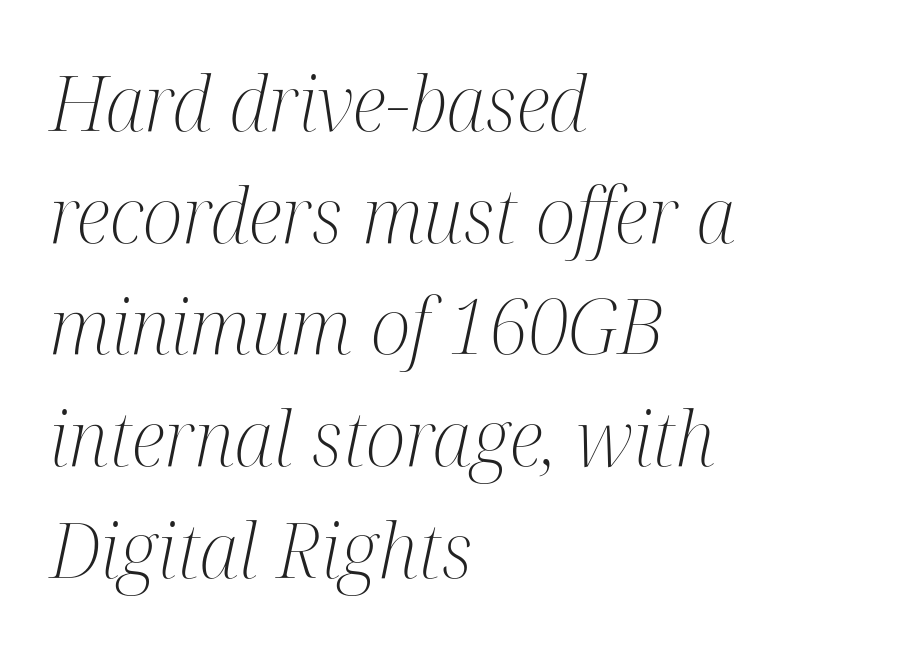
{"serif": "yes", "italic": "yes", "lean": "right", "slant_degrees": 12, "bold": "no", "weight": "light", "width": "condensed", "stroke_contrast": "medium", "x_height": "medium", "monospaced": "no", "underline": "no", "align": "left", "line_spacing": "normal", "line_spacing_ratio": 1.47, "letter_spacing": "normal", "letter_spacing_em": 0.0, "glyph_px": 76}
